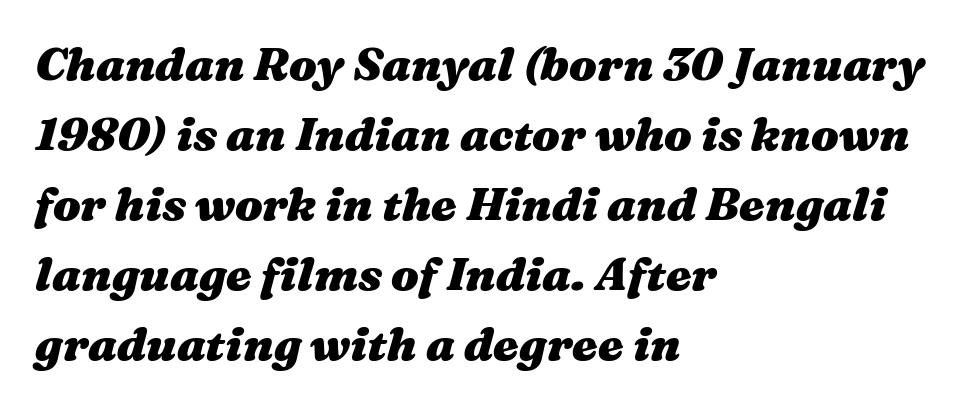
Q: Is the text bold? A: Yes.
Q: Is the text italic (slanted)? A: Yes, it leans right by about 16 degrees.
Q: Is the text underlined? A: No.
Q: How is the paragraph aligned? A: Left-aligned.
Q: Is the spacing between letters normal or unusually wide? A: Normal.
Q: Is the spacing between lines tight, normal or loose? A: Normal.
Q: Width (condensed, normal, or wide)? A: Wide.
Q: Stroke contrast? A: Medium.
Q: x-height? A: Medium.
Q: Monospaced? A: No.
